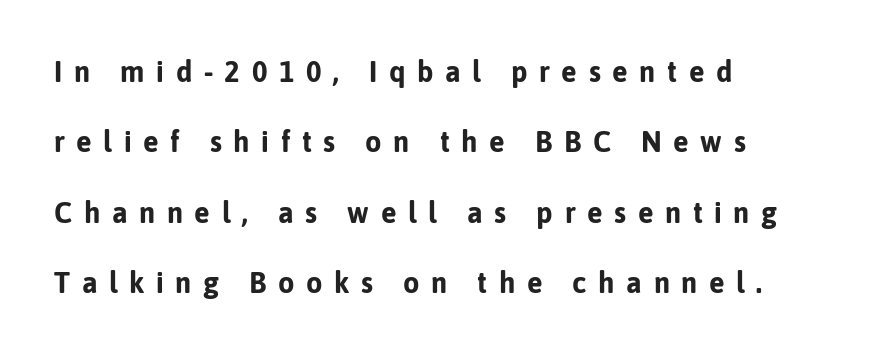
Q: Is the text bold? A: Yes.
Q: Is the text italic (slanted)? A: No, it is upright.
Q: Is the typeface a serif or a sans-serif typeface? A: Sans-serif.
Q: Is the text underlined? A: No.
Q: How is the paragraph aligned? A: Left-aligned.
Q: Is the spacing between letters normal or unusually wide? A: Unusually wide.
Q: Is the spacing between lines tight, normal or loose? A: Loose.
Q: Width (condensed, normal, or wide)? A: Normal.
Q: Stroke contrast? A: Low.
Q: x-height? A: Medium.
Q: Monospaced? A: No.
